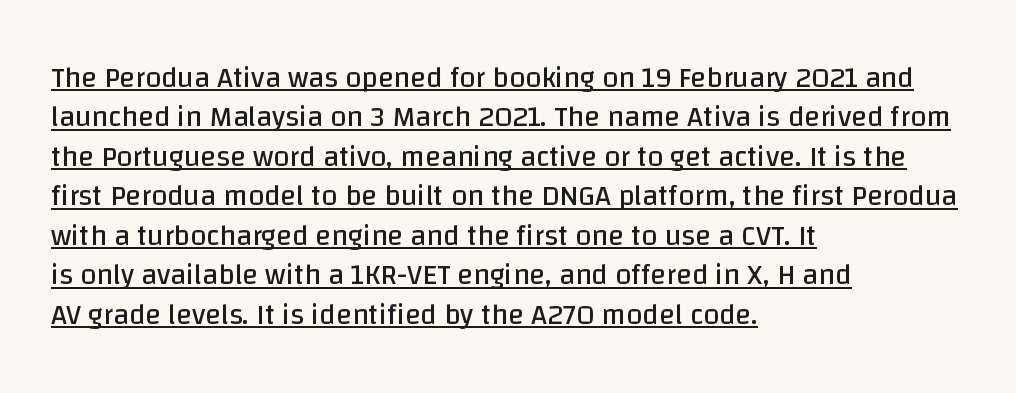
Q: Is the text bold? A: No.
Q: Is the text italic (slanted)? A: No, it is upright.
Q: Is the typeface a serif or a sans-serif typeface? A: Sans-serif.
Q: Is the text underlined? A: Yes.
Q: How is the paragraph aligned? A: Left-aligned.
Q: Is the spacing between letters normal or unusually wide? A: Normal.
Q: Is the spacing between lines tight, normal or loose? A: Normal.
Q: Width (condensed, normal, or wide)? A: Normal.
Q: Stroke contrast? A: Low.
Q: x-height? A: Large.
Q: Monospaced? A: No.
